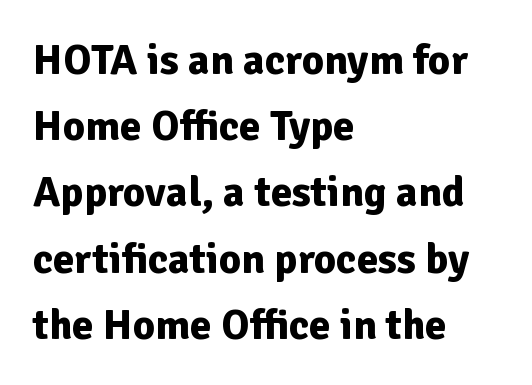
Q: Is the text bold? A: Yes.
Q: Is the text italic (slanted)? A: No, it is upright.
Q: Is the typeface a serif or a sans-serif typeface? A: Sans-serif.
Q: Is the text underlined? A: No.
Q: How is the paragraph aligned? A: Left-aligned.
Q: Is the spacing between letters normal or unusually wide? A: Normal.
Q: Is the spacing between lines tight, normal or loose? A: Normal.
Q: Width (condensed, normal, or wide)? A: Normal.
Q: Stroke contrast? A: Low.
Q: x-height? A: Medium.
Q: Monospaced? A: No.
